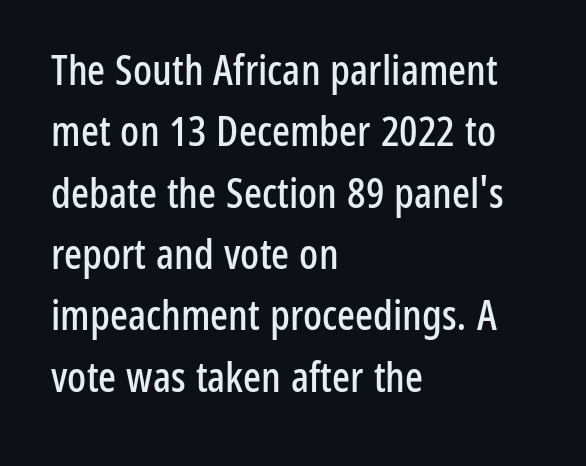
Q: Is the text italic (slanted)? A: No, it is upright.
Q: Is the typeface a serif or a sans-serif typeface? A: Sans-serif.
Q: Is the text underlined? A: No.
Q: How is the paragraph aligned? A: Left-aligned.
Q: Is the spacing between letters normal or unusually wide? A: Normal.
Q: Is the spacing between lines tight, normal or loose? A: Normal.
Q: Width (condensed, normal, or wide)? A: Condensed.
Q: Stroke contrast? A: Low.
Q: x-height? A: Medium.
Q: Monospaced? A: No.
